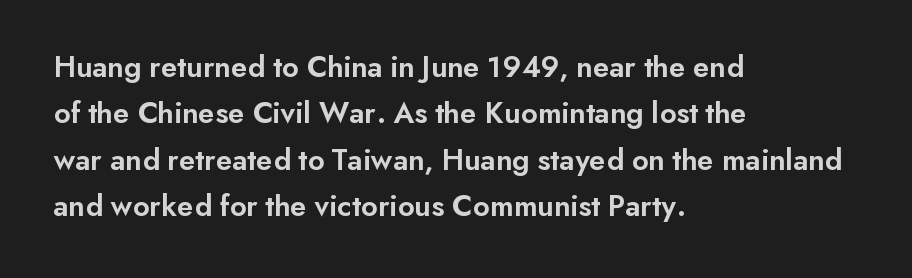
Q: Is the text bold? A: Semi-bold.
Q: Is the text italic (slanted)? A: No, it is upright.
Q: Is the typeface a serif or a sans-serif typeface? A: Sans-serif.
Q: Is the text underlined? A: No.
Q: How is the paragraph aligned? A: Left-aligned.
Q: Is the spacing between letters normal or unusually wide? A: Normal.
Q: Is the spacing between lines tight, normal or loose? A: Normal.
Q: Width (condensed, normal, or wide)? A: Normal.
Q: Stroke contrast? A: Low.
Q: x-height? A: Small.
Q: Monospaced? A: No.
